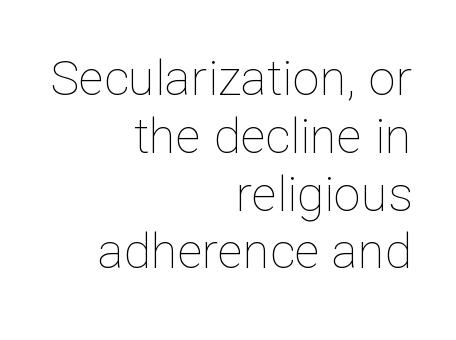
Q: Is the text bold? A: No.
Q: Is the text italic (slanted)? A: No, it is upright.
Q: Is the text underlined? A: No.
Q: How is the paragraph aligned? A: Right-aligned.
Q: Is the spacing between letters normal or unusually wide? A: Normal.
Q: Width (condensed, normal, or wide)? A: Normal.
Q: Stroke contrast? A: Low.
Q: x-height? A: Medium.
Q: Monospaced? A: No.
